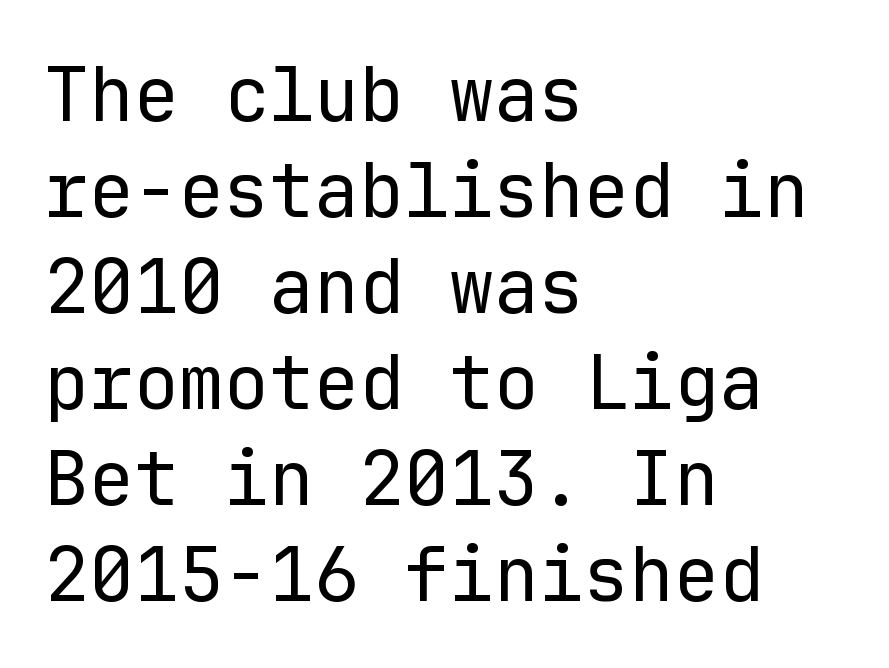
In terms of posture, this sample is upright. A classic flush-left, rag-right setting is used for this passage. Beneath every word, the page is bare. In terms of leading, this rendering sits right in the middle.
